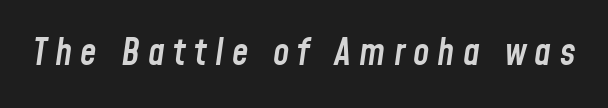
The image shows 37 px semibold, condensed type, italic (leaning right); set unusually wide letter spacing (+0.22 em), not underlined; low stroke contrast and a medium x-height.
